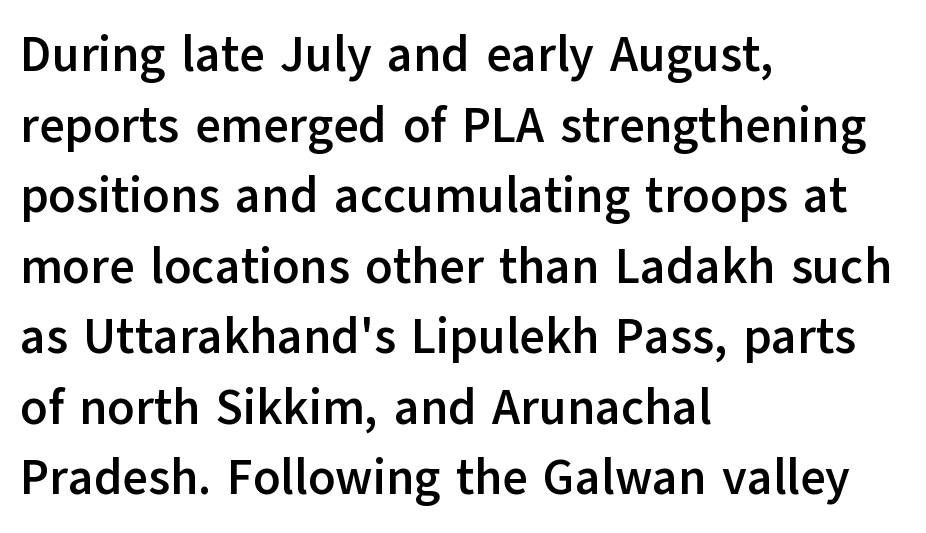
{"serif": "no", "italic": "no", "bold": "yes", "weight": "semibold", "width": "normal", "stroke_contrast": "low", "x_height": "medium", "monospaced": "no", "underline": "no", "align": "left", "line_spacing": "normal", "line_spacing_ratio": 1.44, "letter_spacing": "normal", "letter_spacing_em": 0.0, "glyph_px": 49}
